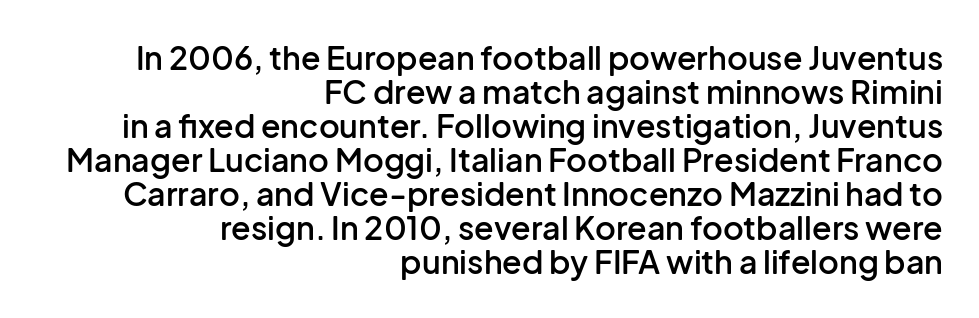
{"serif": "no", "italic": "no", "bold": "semi", "weight": "semibold", "width": "normal", "stroke_contrast": "low", "x_height": "medium", "monospaced": "no", "underline": "no", "align": "right", "line_spacing": "tight", "line_spacing_ratio": 1.06, "letter_spacing": "normal", "letter_spacing_em": 0.0, "glyph_px": 32}
